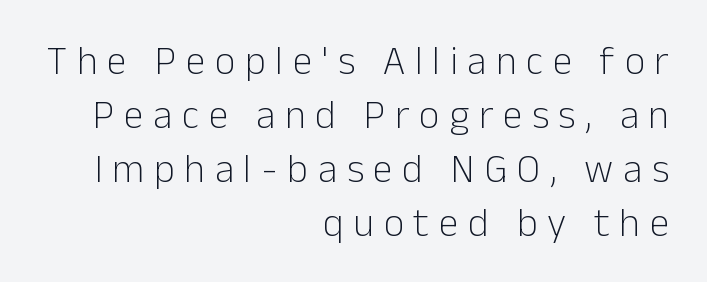
The rendering uses natural spacing where letterforms have individual widths. The font is comparable to plain body text, perhaps lighter. Classification — sans serif. This sample is right-justified, so line beginnings fall wherever the words allow. Honestly, the letter spacing is so wide it's the main thing you notice.
